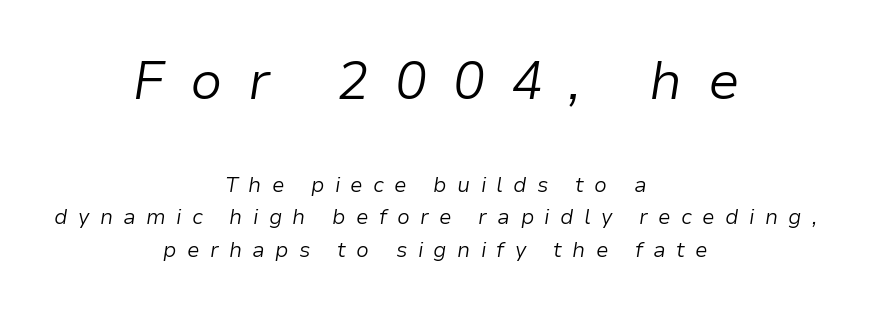
{"italic": "yes", "lean": "right", "slant_degrees": 9, "bold": "no", "weight": "light", "width": "normal", "stroke_contrast": "low", "x_height": "medium", "monospaced": "no", "underline": "no", "align": "center", "line_spacing": "normal", "line_spacing_ratio": 1.55, "letter_spacing": "wide", "letter_spacing_em": 0.49, "larger_block": "first", "size_ratio": 2.52, "glyph_px": 53}
